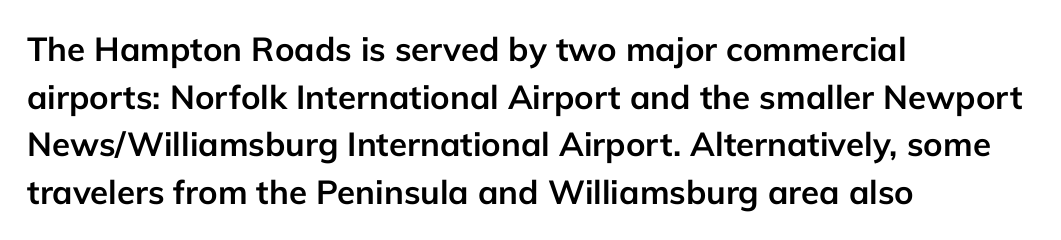
{"serif": "no", "italic": "no", "bold": "yes", "weight": "semibold", "width": "normal", "stroke_contrast": "low", "x_height": "medium", "monospaced": "no", "underline": "no", "align": "left", "line_spacing": "normal", "line_spacing_ratio": 1.44, "letter_spacing": "normal", "letter_spacing_em": 0.0, "glyph_px": 33}
